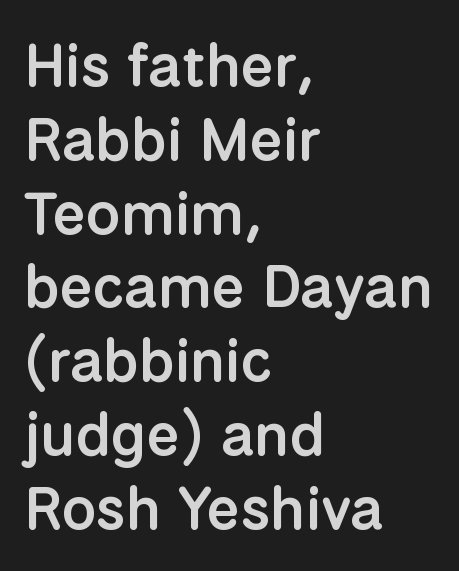
{"serif": "no", "italic": "no", "bold": "semi", "weight": "semibold", "width": "normal", "stroke_contrast": "low", "x_height": "medium", "monospaced": "no", "underline": "no", "align": "left", "line_spacing_ratio": 1.23, "letter_spacing": "normal", "letter_spacing_em": 0.0, "glyph_px": 60}
